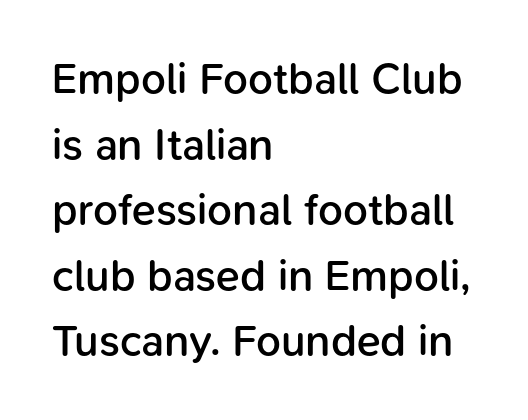
The image shows 44 px semibold sans-serif type, upright; set left-aligned, normal line spacing (1.49x), normal letter spacing, not underlined; low stroke contrast and a medium x-height.
